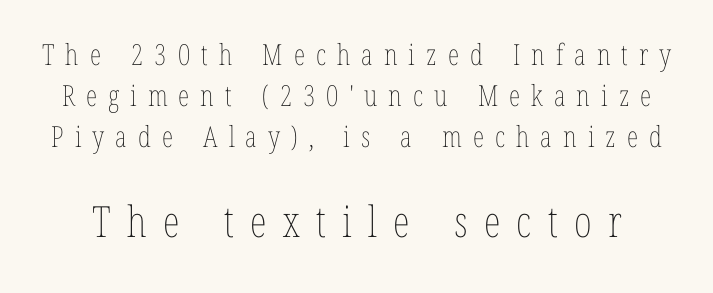
Q: Is the text bold? A: No.
Q: Is the text italic (slanted)? A: No, it is upright.
Q: Is the text underlined? A: No.
Q: Is the spacing between letters normal or unusually wide? A: Unusually wide.
Q: Is the spacing between lines tight, normal or loose? A: Normal.
Q: Which block of text is set in a larger size, the first (top) or the second (bottom)? A: The second (bottom) one.
Q: Width (condensed, normal, or wide)? A: Condensed.
Q: Stroke contrast? A: Low.
Q: x-height? A: Medium.
Q: Monospaced? A: No.
